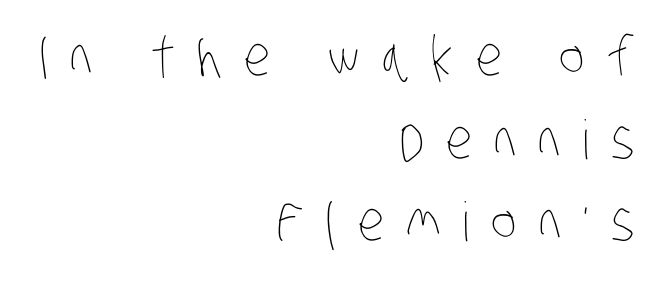
{"bold": "no", "weight": "thin", "width": "condensed", "stroke_contrast": "low", "x_height": "large", "monospaced": "no", "underline": "no", "align": "right", "line_spacing": "normal", "line_spacing_ratio": 1.53, "letter_spacing": "wide", "letter_spacing_em": 0.41, "glyph_px": 54}
